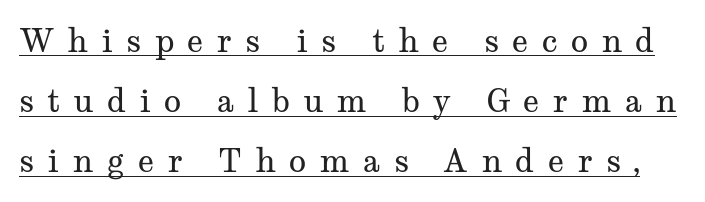
Q: Is the text bold? A: No.
Q: Is the text italic (slanted)? A: No, it is upright.
Q: Is the typeface a serif or a sans-serif typeface? A: Serif.
Q: Is the text underlined? A: Yes.
Q: Is the spacing between letters normal or unusually wide? A: Unusually wide.
Q: Width (condensed, normal, or wide)? A: Wide.
Q: Stroke contrast? A: Medium.
Q: x-height? A: Medium.
Q: Monospaced? A: No.
